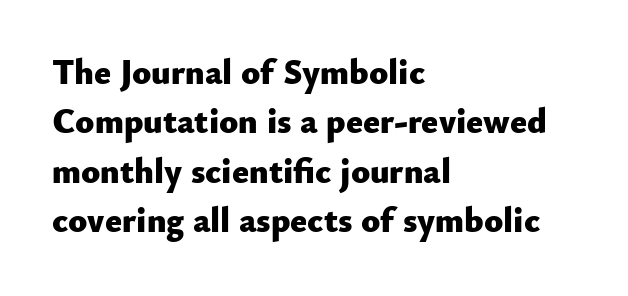
The image shows 35 px heavy sans-serif type, upright; set left-aligned, normal line spacing (1.41x), normal letter spacing, not underlined; low stroke contrast and a small x-height.
